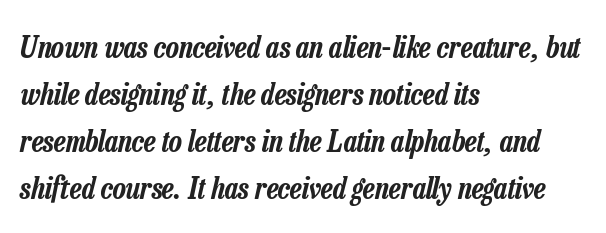
Reading down the column, the eye jumps a familiar distance to each next line. Proportional: the letters do not fall into vertical columns. If you drew a ruler down the left edge, every line would touch it. The baseline area is clear.
